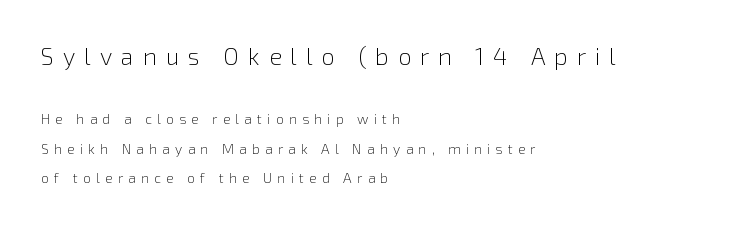
Q: Is the text bold? A: No.
Q: Is the text italic (slanted)? A: No, it is upright.
Q: Is the text underlined? A: No.
Q: How is the paragraph aligned? A: Left-aligned.
Q: Is the spacing between letters normal or unusually wide? A: Unusually wide.
Q: Is the spacing between lines tight, normal or loose? A: Loose.
Q: Which block of text is set in a larger size, the first (top) or the second (bottom)? A: The first (top) one.
